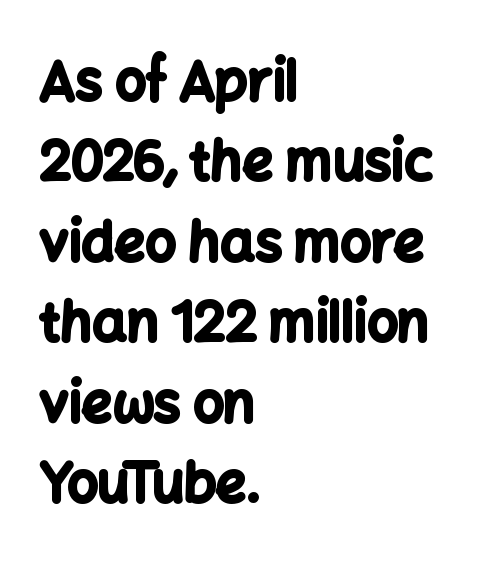
Q: Is the text bold? A: Yes.
Q: Is the text italic (slanted)? A: No, it is upright.
Q: Is the typeface a serif or a sans-serif typeface? A: Sans-serif.
Q: Is the text underlined? A: No.
Q: How is the paragraph aligned? A: Left-aligned.
Q: Is the spacing between letters normal or unusually wide? A: Normal.
Q: Is the spacing between lines tight, normal or loose? A: Normal.
Q: Width (condensed, normal, or wide)? A: Normal.
Q: Stroke contrast? A: Low.
Q: x-height? A: Medium.
Q: Monospaced? A: No.
